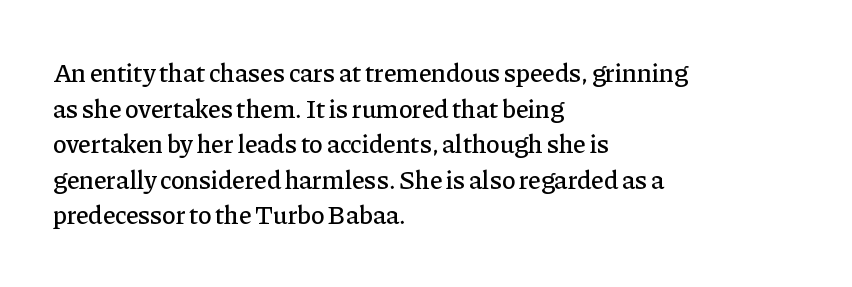
Q: Is the text italic (slanted)? A: No, it is upright.
Q: Is the text underlined? A: No.
Q: How is the paragraph aligned? A: Left-aligned.
Q: Is the spacing between letters normal or unusually wide? A: Normal.
Q: Is the spacing between lines tight, normal or loose? A: Normal.
